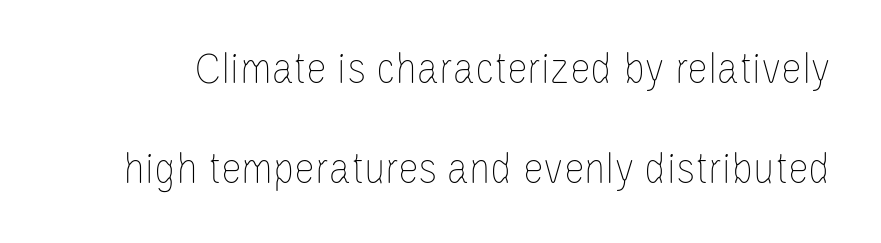
{"italic": "no", "bold": "no", "weight": "thin", "width": "condensed", "stroke_contrast": "low", "x_height": "large", "monospaced": "no", "underline": "no", "line_spacing": "loose", "line_spacing_ratio": 2.12, "letter_spacing": "normal", "letter_spacing_em": 0.0, "glyph_px": 47}
